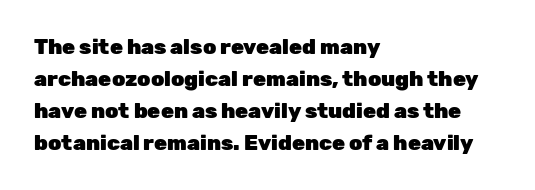
The type sits square on the baseline with zero lean. Summary of weight: heavy, a full bold. Interline gaps are of average width in this sample. The type is set solid horizontally, with unmodified tracking. Underline: absent.
